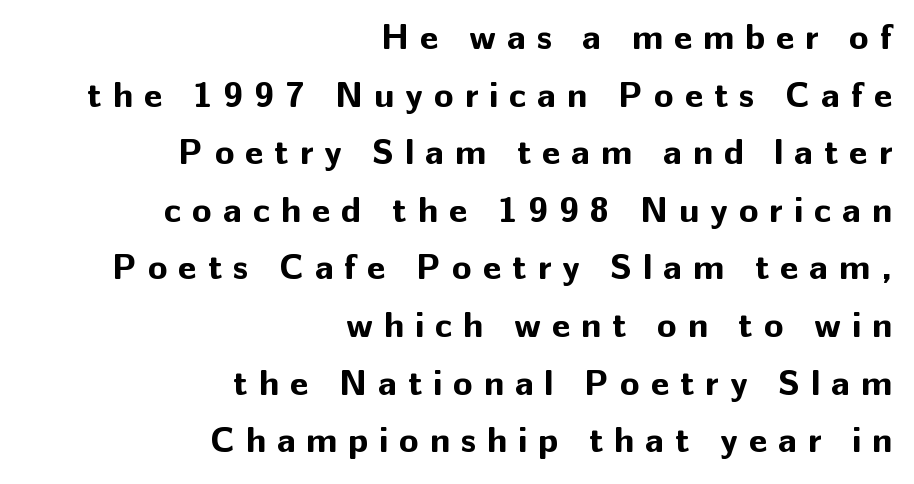
Is the block centered? No — it sits flush against the right margin. You'd pick this weight for a headline — it's a proper bold. Spacing between characters has been opened up far beyond the box default. The foot of each line stays bare and open. Unlike a traditional serif, this face leaves its strokes unadorned.
